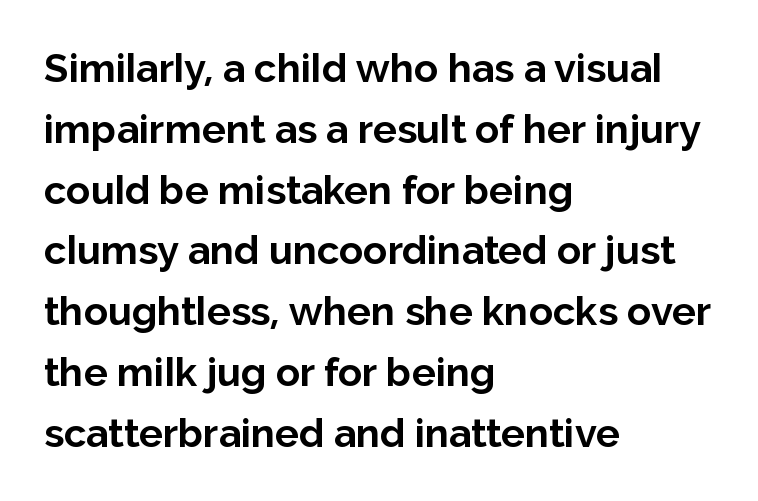
Check under the words: just untouched page. This sample uses a sans-serif face. Tracking value appears to be zero — textbook default spacing. A full-strength bold gives these letters their thick strokes. The axis of the letterforms is exactly vertical.
